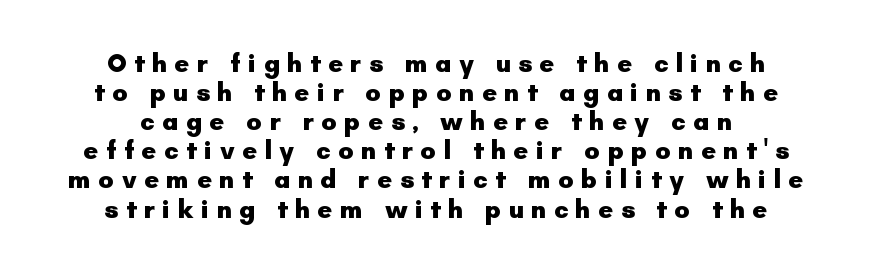
Q: Is the text bold? A: Yes.
Q: Is the text italic (slanted)? A: No, it is upright.
Q: Is the text underlined? A: No.
Q: How is the paragraph aligned? A: Centered.
Q: Is the spacing between letters normal or unusually wide? A: Unusually wide.
Q: Is the spacing between lines tight, normal or loose? A: Tight.
